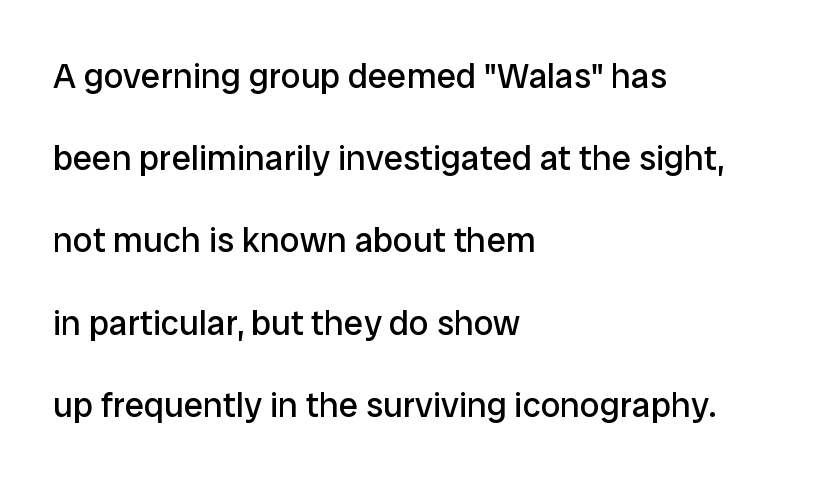
The image shows 35 px regular-weight sans-serif type, upright; set left-aligned, loose line spacing (2.35x), normal letter spacing, not underlined; low stroke contrast and a medium x-height.
